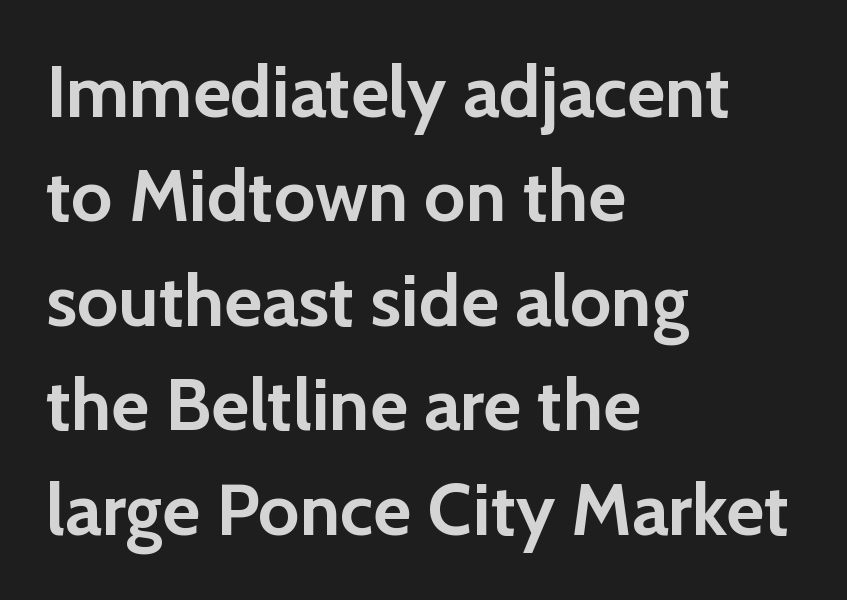
Varying glyph widths throughout — classic text-font behaviour. Spacing between characters is what you'd get straight out of the box. Leading: standard. Set as a true bold cut, around the 700 mark.
